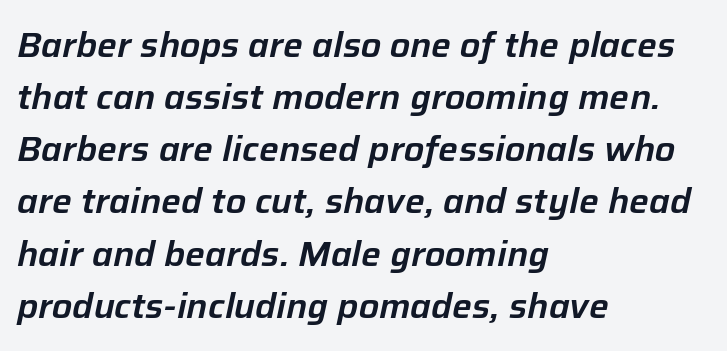
The image shows 35 px text type, italic (leaning right); set left-aligned, normal line spacing (1.49x), normal letter spacing, not underlined; low stroke contrast and a medium x-height.
